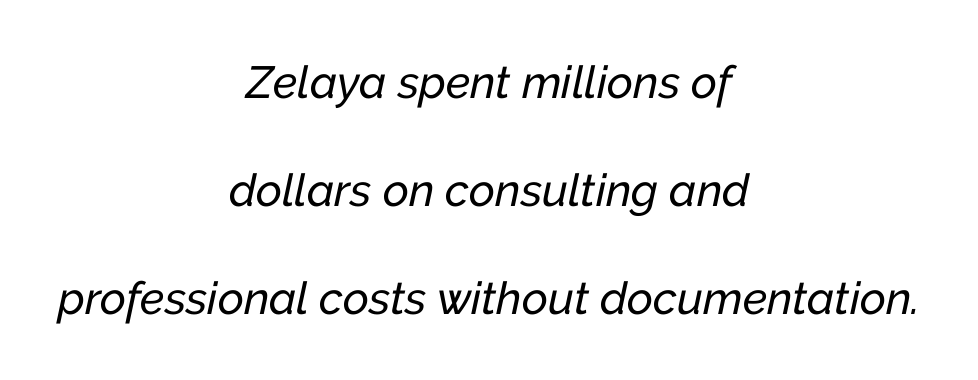
A typesetter would call this leading open, well beyond the default. Teacher's note: observe the equal gaps on both sides — that is centered alignment. If you drew a line through each stem, it would be angled. Default kerning and tracking; the words read as compact shapes. Spacing verdict: proportional, widths tailored to each character.
